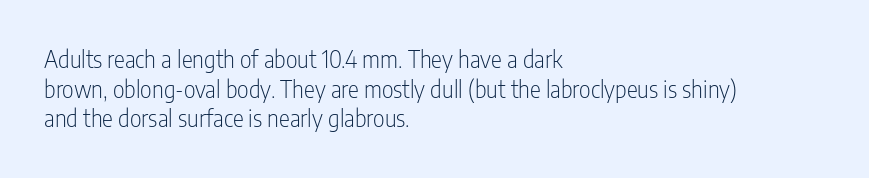
Q: Is the text bold? A: No.
Q: Is the text italic (slanted)? A: No, it is upright.
Q: Is the text underlined? A: No.
Q: How is the paragraph aligned? A: Left-aligned.
Q: Is the spacing between letters normal or unusually wide? A: Normal.
Q: Is the spacing between lines tight, normal or loose? A: Normal.
